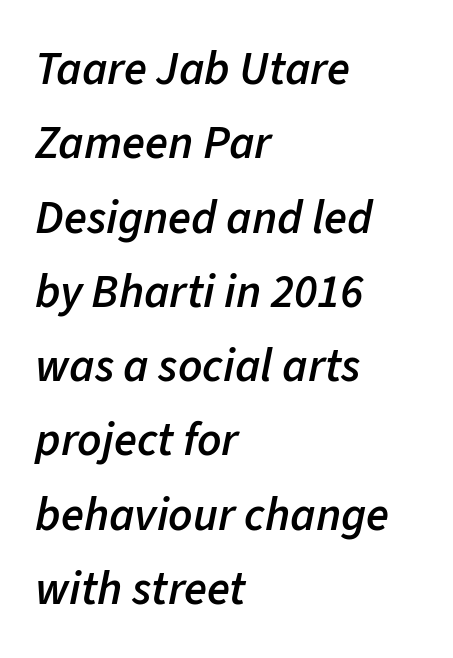
The image shows 47 px semibold type, italic (leaning right); set left-aligned, normal line spacing (1.58x), normal letter spacing, not underlined; low stroke contrast and a medium x-height.
